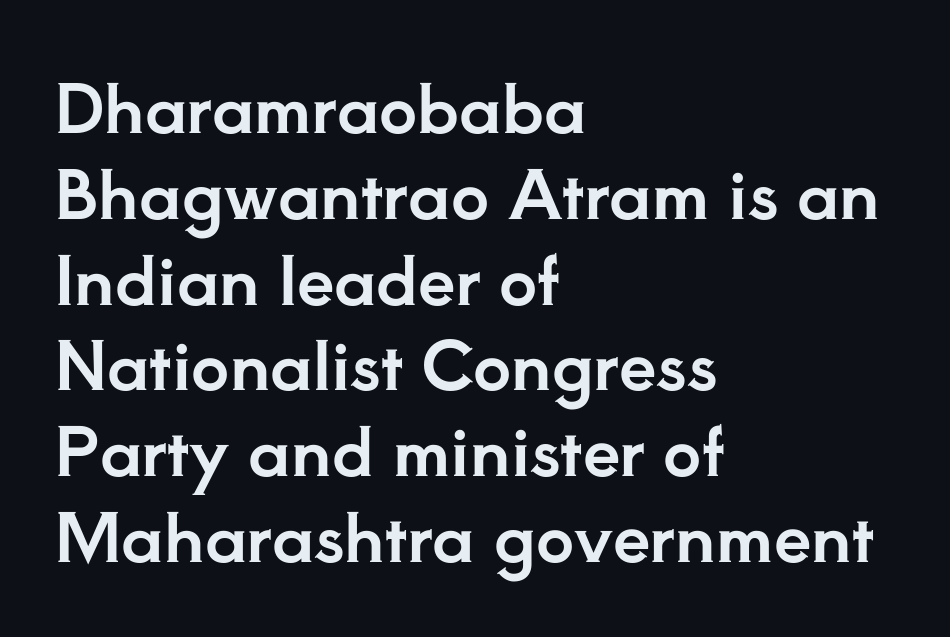
The image shows 67 px serif type, upright; set left-aligned, normal line spacing (1.28x), normal letter spacing, not underlined; low stroke contrast and a small x-height.
